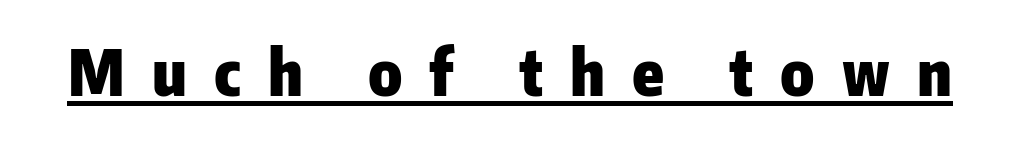
The image shows 63 px heavy sans-serif type, upright; set unusually wide letter spacing (+0.43 em), underlined; low stroke contrast and a medium x-height.
